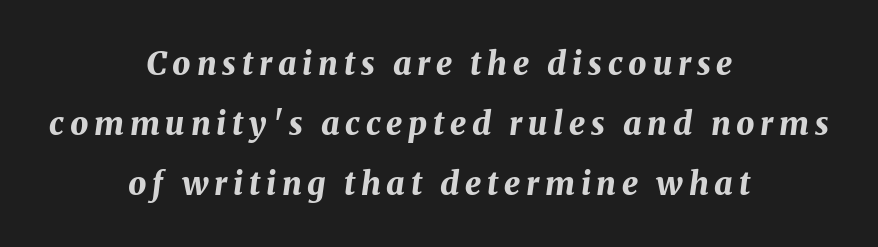
Q: Is the text bold? A: Yes.
Q: Is the text italic (slanted)? A: Yes, it leans right by about 8 degrees.
Q: Is the text underlined? A: No.
Q: How is the paragraph aligned? A: Centered.
Q: Width (condensed, normal, or wide)? A: Normal.
Q: Stroke contrast? A: Medium.
Q: x-height? A: Medium.
Q: Monospaced? A: No.
